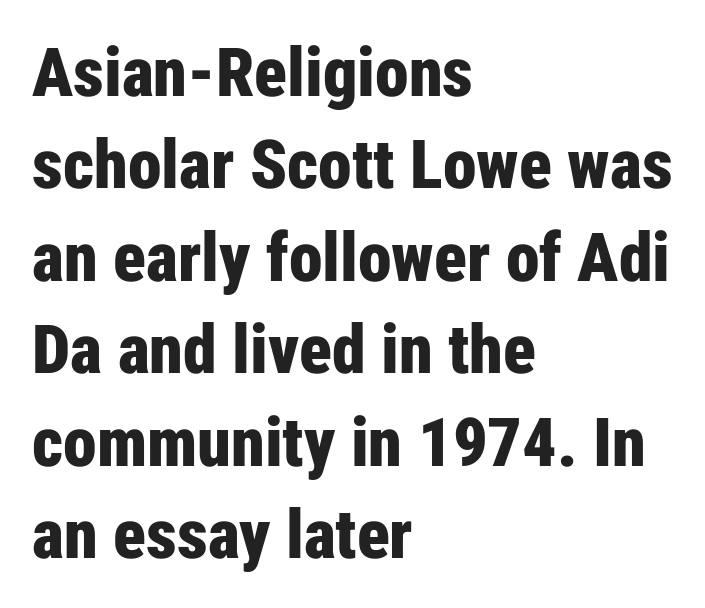
The image shows 68 px bold, condensed sans-serif type, upright; set left-aligned, normal line spacing (1.36x), normal letter spacing, not underlined; low stroke contrast and a medium x-height.
